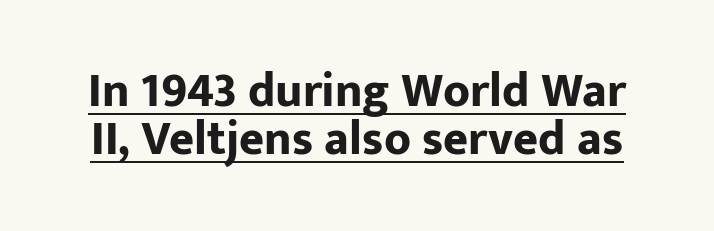
Characters follow at the spacing the type designer built in. A dark, heavy texture on the line: the type is bold. A sans-serif font was chosen for this passage. Unlike italic type, these characters show no tilt at all. Spacing verdict: proportional, widths tailored to each character. A typographer would call this underscored text.
